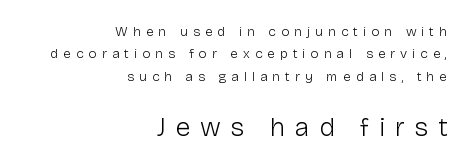
Does extra space separate the letters? Yes, quite a lot of it. The composition opens small and finishes big. The paragraph has a hard right edge and a soft left edge. The passage shown is not bold in any degree. The typography opts for an upright posture over an oblique one. The space directly below the letters is spotless.
